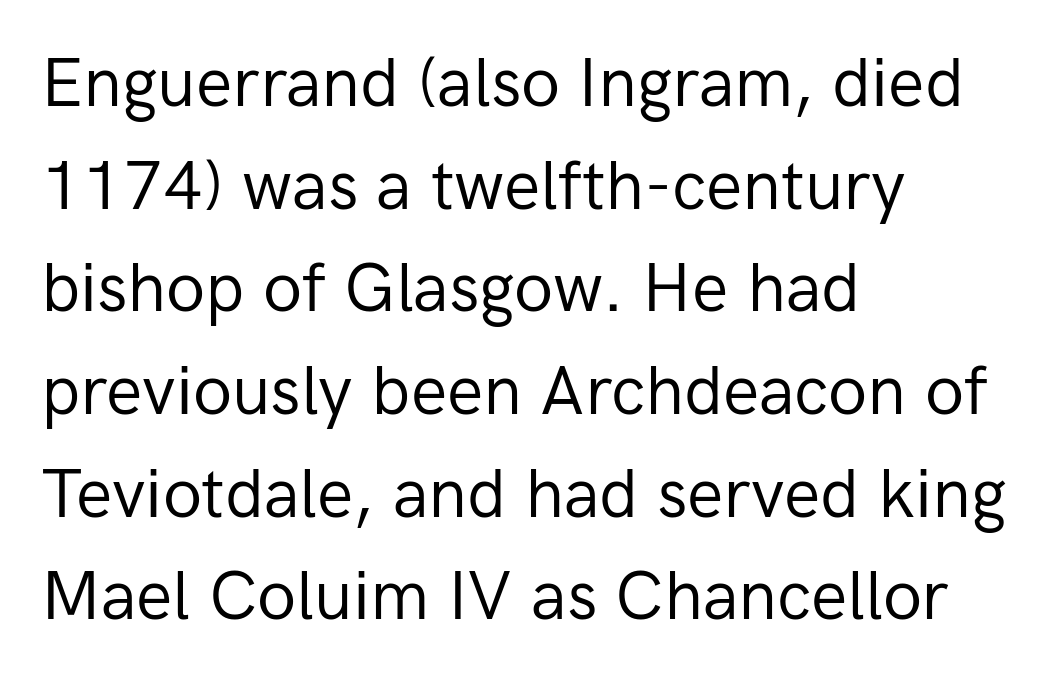
The zone under the glyphs is completely vacant. The rows are spaced the way most documents space them. The type sits square on the baseline with zero lean. The paragraph shown leans on its left margin.
